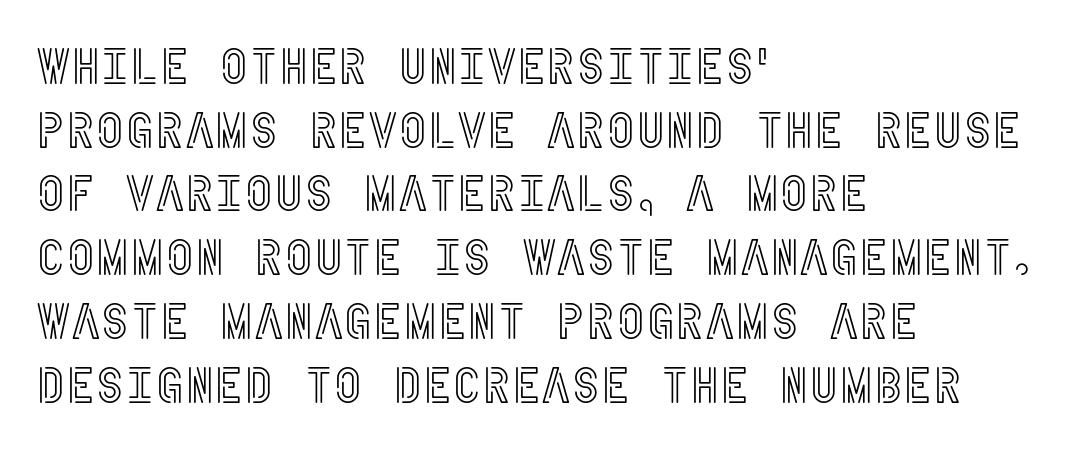
Q: Is the text italic (slanted)? A: No, it is upright.
Q: Is the text underlined? A: No.
Q: How is the paragraph aligned? A: Left-aligned.
Q: Is the spacing between letters normal or unusually wide? A: Normal.
Q: Is the spacing between lines tight, normal or loose? A: Normal.
Q: Width (condensed, normal, or wide)? A: Condensed.
Q: x-height? A: Large.
